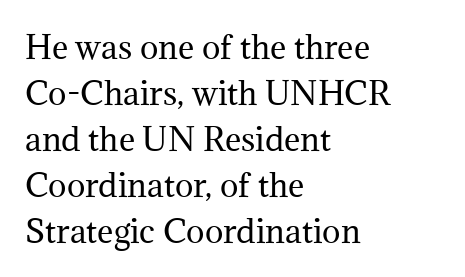
{"serif": "yes", "italic": "no", "bold": "no", "weight": "regular", "width": "normal", "stroke_contrast": "medium", "x_height": "medium", "monospaced": "no", "underline": "no", "align": "left", "line_spacing": "normal", "line_spacing_ratio": 1.48, "letter_spacing": "normal", "letter_spacing_em": 0.0, "glyph_px": 31}
